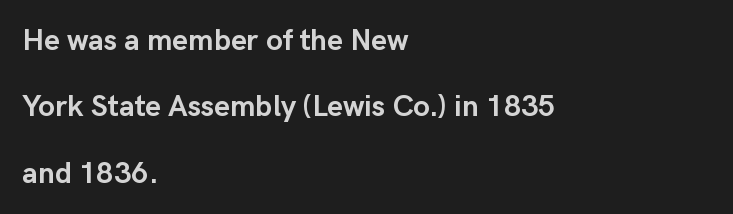
The image shows 30 px semibold sans-serif type, upright; set left-aligned, loose line spacing (2.21x), normal letter spacing, not underlined; low stroke contrast and a medium x-height.
